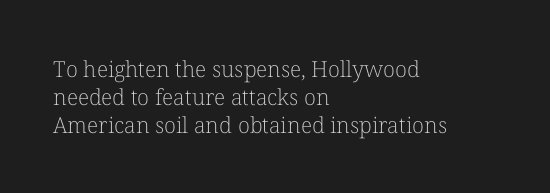
{"italic": "no", "bold": "no", "underline": "no", "align": "left", "line_spacing": "normal", "line_spacing_ratio": 1.27, "letter_spacing": "normal", "letter_spacing_em": 0.0, "glyph_px": 22}
